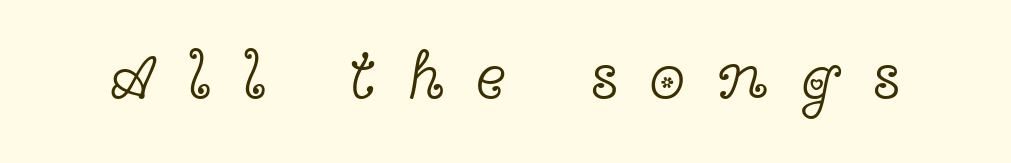
The image shows 65 px light, wide serif type; set unusually wide letter spacing (+0.49 em), not underlined; a medium x-height.
